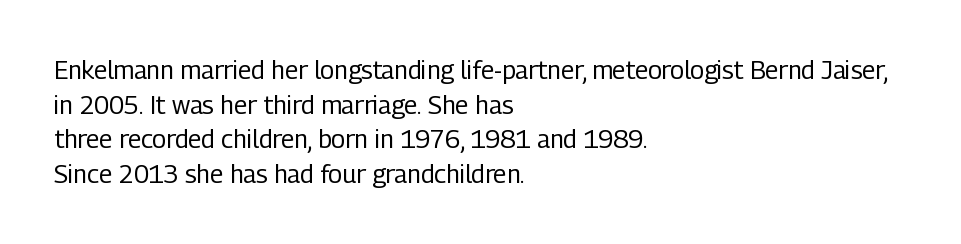
The letters stand straight up with perfectly vertical stems. The typesetter chose a ragged-right arrangement here. What's the leading like? Ordinary, nothing unusual. Nothing unusual about the tracking: characters are spaced as the font intends. Is the stroke heavy? The answer is a plain regular-or-lighter.
